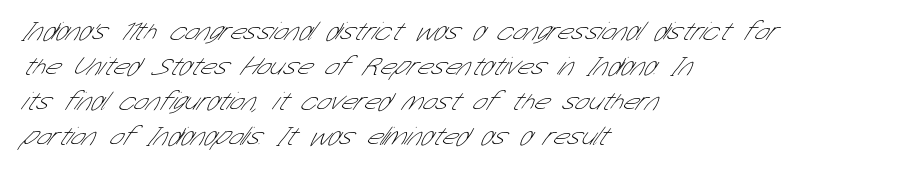
{"bold": "no", "underline": "no", "align": "left", "line_spacing": "normal", "line_spacing_ratio": 1.35, "letter_spacing": "normal", "letter_spacing_em": 0.0, "glyph_px": 26}
